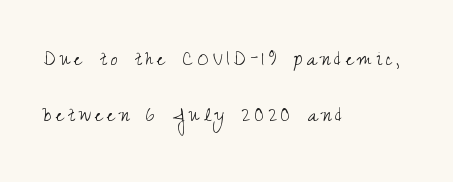
The glyphs are unaccompanied by any horizontal stroke below them. Baseline-to-baseline distance is far greater than the letter height. The lines are quadded left. The weight would be labelled regular, book, light, or lighter still. You can tell it's not italic because the verticals are truly vertical.
